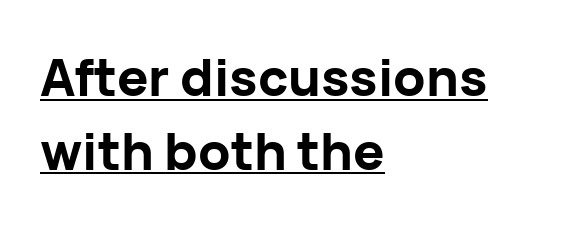
Q: Is the text bold? A: Yes.
Q: Is the text italic (slanted)? A: No, it is upright.
Q: Is the typeface a serif or a sans-serif typeface? A: Sans-serif.
Q: Is the text underlined? A: Yes.
Q: How is the paragraph aligned? A: Left-aligned.
Q: Is the spacing between letters normal or unusually wide? A: Normal.
Q: Is the spacing between lines tight, normal or loose? A: Normal.
Q: Width (condensed, normal, or wide)? A: Normal.
Q: Stroke contrast? A: Low.
Q: x-height? A: Medium.
Q: Monospaced? A: No.
